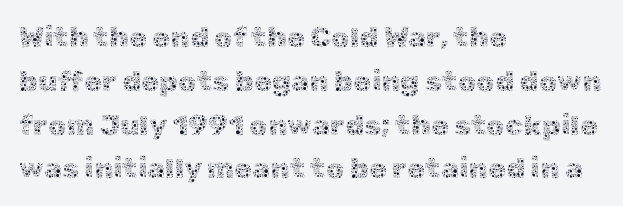
Q: Is the text bold? A: No.
Q: Is the text italic (slanted)? A: No, it is upright.
Q: Is the text underlined? A: No.
Q: How is the paragraph aligned? A: Left-aligned.
Q: Is the spacing between letters normal or unusually wide? A: Normal.
Q: Is the spacing between lines tight, normal or loose? A: Normal.
Q: Width (condensed, normal, or wide)? A: Normal.
Q: x-height? A: Medium.
Q: Monospaced? A: No.
